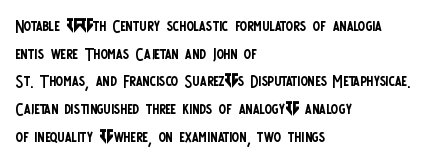
Q: Is the text bold? A: No.
Q: Is the text italic (slanted)? A: No, it is upright.
Q: Is the text underlined? A: No.
Q: How is the paragraph aligned? A: Left-aligned.
Q: Is the spacing between letters normal or unusually wide? A: Normal.
Q: Is the spacing between lines tight, normal or loose? A: Normal.
